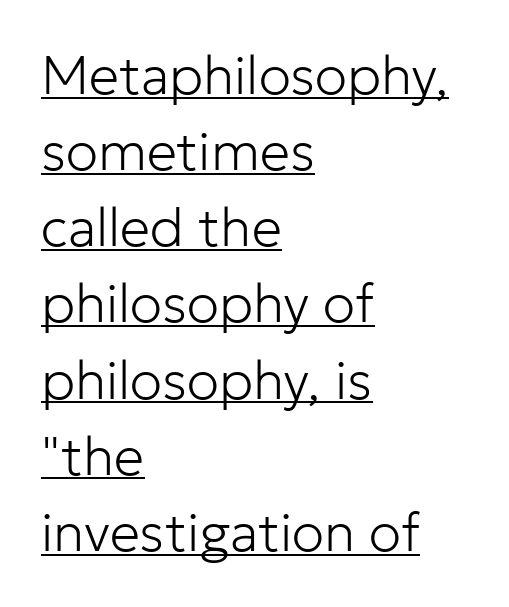
The image shows 54 px light sans-serif type, upright; set left-aligned, normal line spacing (1.41x), normal letter spacing, underlined; low stroke contrast and a medium x-height.
